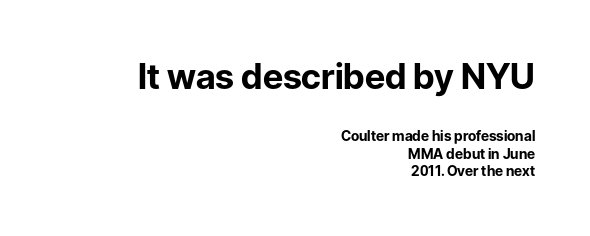
Q: Is the text bold? A: Yes.
Q: Is the text italic (slanted)? A: No, it is upright.
Q: Is the typeface a serif or a sans-serif typeface? A: Sans-serif.
Q: Is the text underlined? A: No.
Q: How is the paragraph aligned? A: Right-aligned.
Q: Is the spacing between letters normal or unusually wide? A: Normal.
Q: Is the spacing between lines tight, normal or loose? A: Normal.
Q: Which block of text is set in a larger size, the first (top) or the second (bottom)? A: The first (top) one.
Q: Width (condensed, normal, or wide)? A: Normal.
Q: Stroke contrast? A: Low.
Q: x-height? A: Medium.
Q: Monospaced? A: No.
